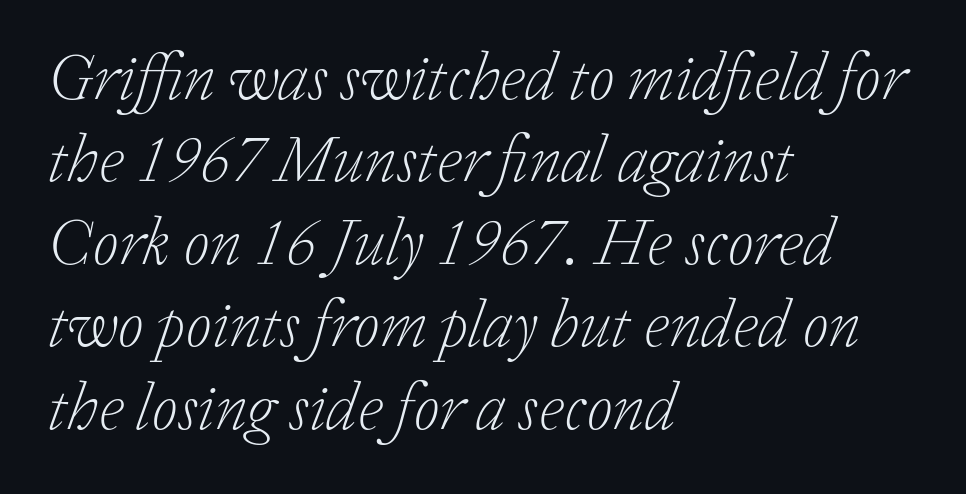
Q: Is the text bold? A: No.
Q: Is the text italic (slanted)? A: Yes, it leans right by about 20 degrees.
Q: Is the typeface a serif or a sans-serif typeface? A: Serif.
Q: Is the text underlined? A: No.
Q: How is the paragraph aligned? A: Left-aligned.
Q: Is the spacing between letters normal or unusually wide? A: Normal.
Q: Width (condensed, normal, or wide)? A: Normal.
Q: Stroke contrast? A: Low.
Q: x-height? A: Medium.
Q: Monospaced? A: No.
